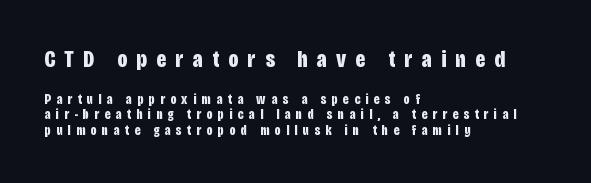
The image shows 24 px bold type, upright; set left-aligned, tight line spacing (1.11x), unusually wide letter spacing (+0.39 em), not underlined; the first (top) block is 1.71x larger.
